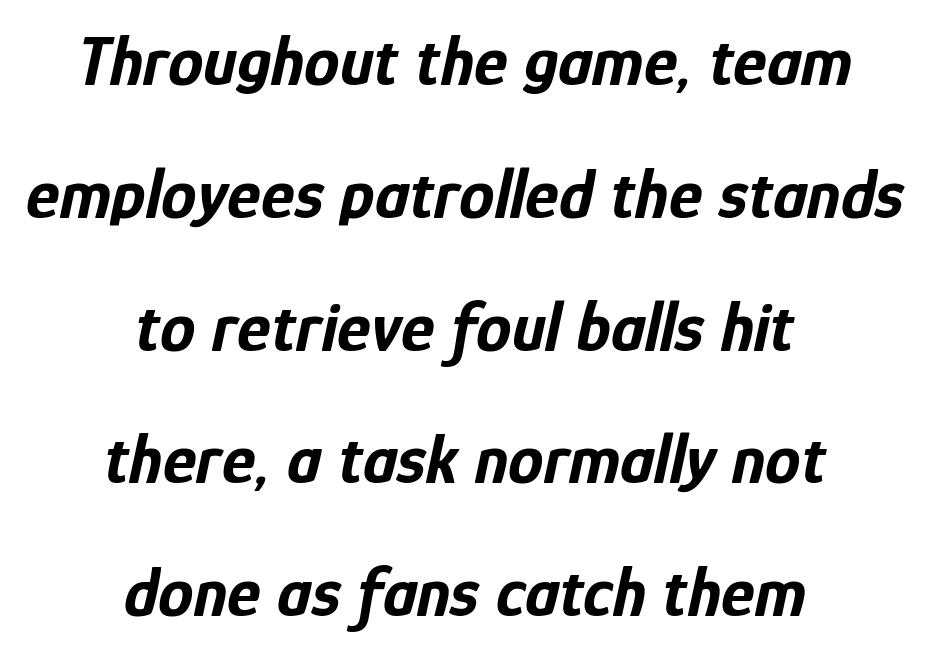
The image shows 71 px bold, condensed type, italic (leaning right); set centered, line spacing 1.87x, normal letter spacing, not underlined; low stroke contrast and a medium x-height.
